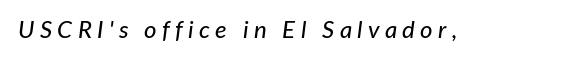
{"italic": "yes", "lean": "right", "slant_degrees": 7, "underline": "no", "letter_spacing": "wide", "letter_spacing_em": 0.22, "glyph_px": 24}
